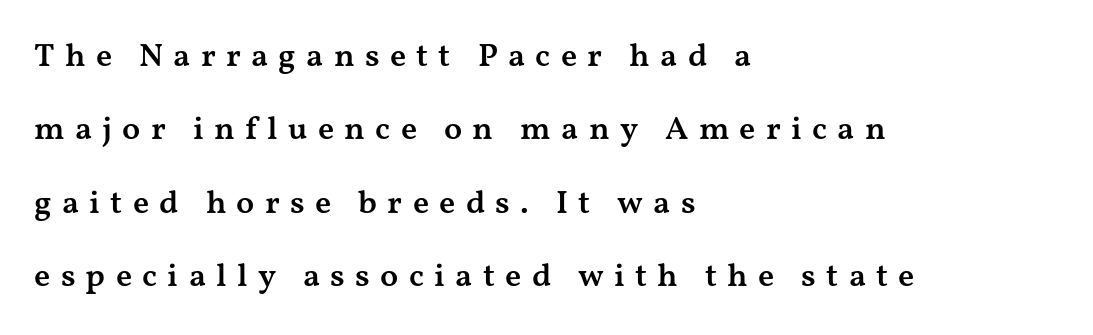
Q: Is the text bold? A: Semi-bold.
Q: Is the text italic (slanted)? A: No, it is upright.
Q: Is the typeface a serif or a sans-serif typeface? A: Serif.
Q: Is the text underlined? A: No.
Q: How is the paragraph aligned? A: Left-aligned.
Q: Is the spacing between letters normal or unusually wide? A: Unusually wide.
Q: Is the spacing between lines tight, normal or loose? A: Loose.
Q: Width (condensed, normal, or wide)? A: Wide.
Q: Stroke contrast? A: Medium.
Q: x-height? A: Medium.
Q: Monospaced? A: No.
